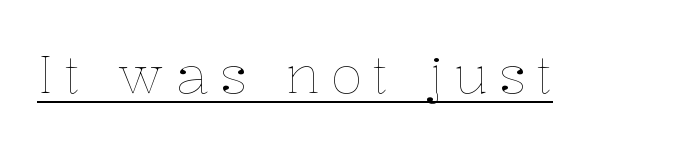
Varying glyph widths throughout — classic text-font behaviour. Glyph-to-glyph distance is far greater than everyday printed text. Is there any slant? The stems are plumb. The cut favours lightness, reaching ordinary text weight at its darkest.
